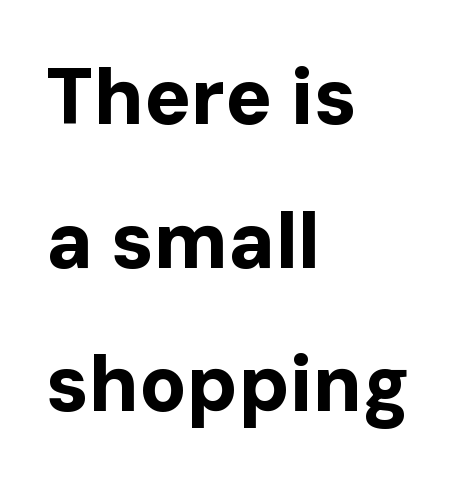
Weight check: bold — yes, fully. If you drew a line through each stem, it would be perfectly vertical. Nobody touched the tracking dial on this one. Spacing verdict: proportional, widths tailored to each character.
